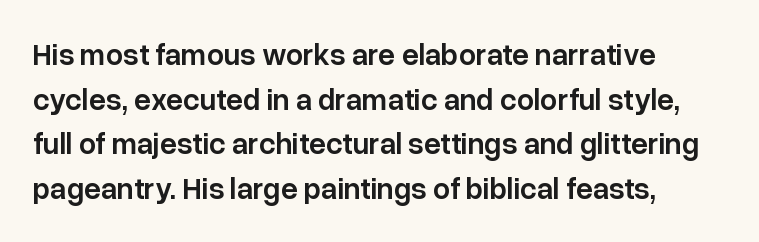
Q: Is the text bold? A: Semi-bold.
Q: Is the text italic (slanted)? A: No, it is upright.
Q: Is the typeface a serif or a sans-serif typeface? A: Sans-serif.
Q: Is the text underlined? A: No.
Q: How is the paragraph aligned? A: Left-aligned.
Q: Is the spacing between letters normal or unusually wide? A: Normal.
Q: Is the spacing between lines tight, normal or loose? A: Normal.
Q: Width (condensed, normal, or wide)? A: Normal.
Q: Stroke contrast? A: Low.
Q: x-height? A: Medium.
Q: Monospaced? A: No.
